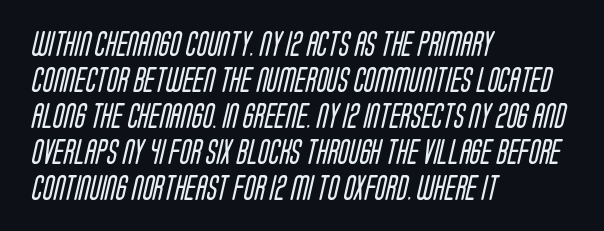
Evenly set lines give the paragraph a standard silhouette. Stems and bowls with no extra thickness — not bold. Line beginnings align vertically; line endings do not. This rendering features lettering with no underline. Words appear dense and cohesive because spacing is normal.
